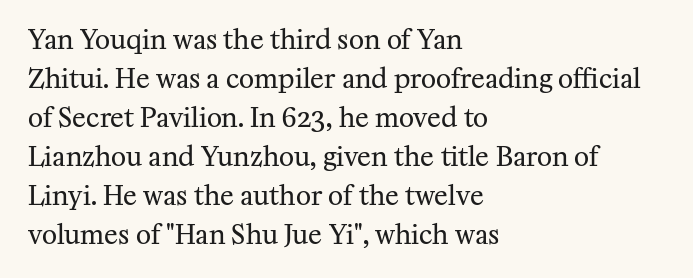
The image shows 26 px text type, upright; set left-aligned, normal line spacing (1.5x), normal letter spacing, not underlined.
